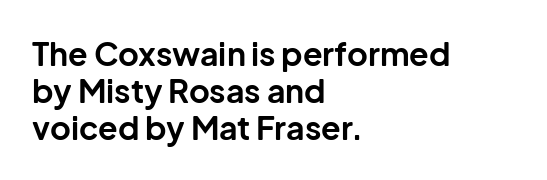
{"serif": "no", "italic": "no", "bold": "yes", "weight": "bold", "width": "normal", "stroke_contrast": "low", "x_height": "medium", "monospaced": "no", "underline": "no", "align": "left", "line_spacing": "tight", "line_spacing_ratio": 1.15, "letter_spacing": "normal", "letter_spacing_em": 0.0, "glyph_px": 32}
